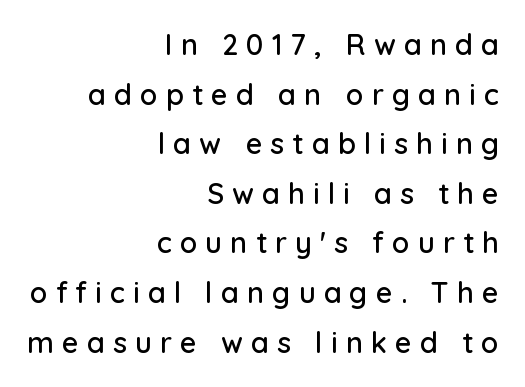
Looks like regular typesetting: each glyph gets only the width it needs. Has an underline been added? It has not. The tracking reads as deliberately expanded to a designer's eye. Observe the absence of serifs on each vertical stroke in this sample. Italic: no, the glyphs are upright roman.
